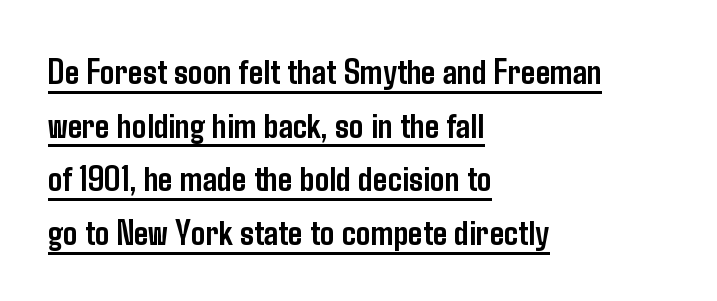
Which margin do the lines hug? The left one — the right edge is uneven. Underlining? Definitely there. The glyphs have the mass of a bold cut. Leading matches the norm, producing a regular column. The designer went with a sans here, leaving each stem footless. Note the varied advance widths — an 'i' is clearly narrower than an 'm'.
